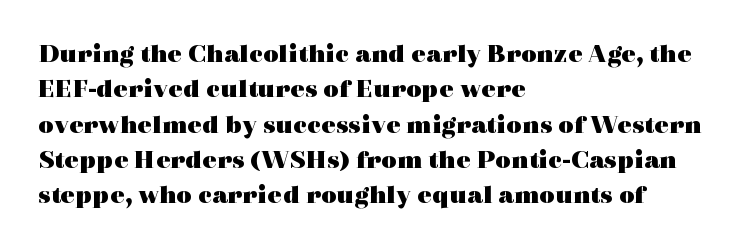
{"italic": "no", "bold": "yes", "underline": "no", "align": "left", "line_spacing": "normal", "line_spacing_ratio": 1.31, "letter_spacing": "normal", "letter_spacing_em": 0.0, "glyph_px": 27}
